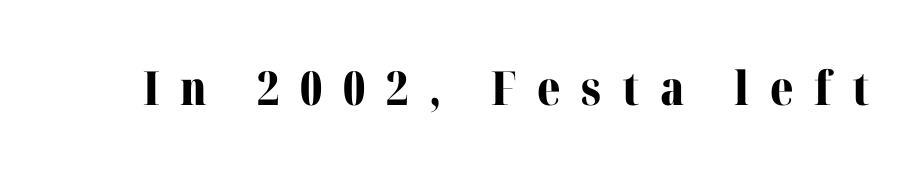
Underlining? Definitely not there. This is roman type, the default non-slanted kind. Note the varied advance widths — an 'i' is clearly narrower than an 'm'. Someone cranked the tracking dial way up on this one.
